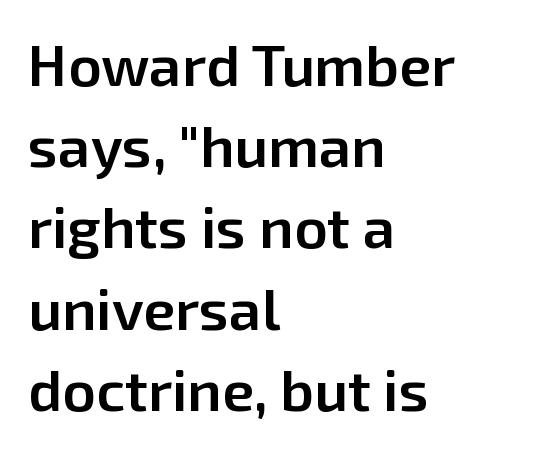
Reading down the column, the eye jumps a familiar distance to each next line. The lines are quadded left. Ordinary non-slanted type is in use. Is this a fixed-width face? No — the glyphs have proportional, varying widths. Its strokes are somewhat broadened, the hallmark of semibold type. The passage shown has conventional tracking throughout.
